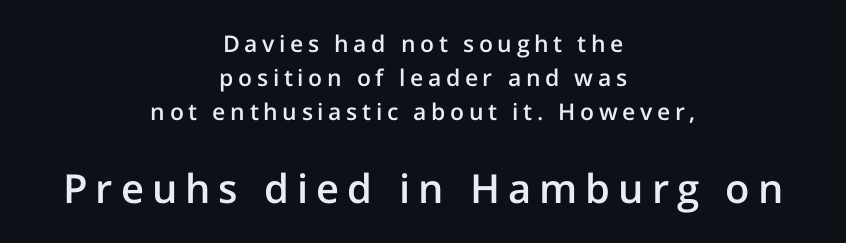
Q: Is the text bold? A: Semi-bold.
Q: Is the text italic (slanted)? A: No, it is upright.
Q: Is the typeface a serif or a sans-serif typeface? A: Sans-serif.
Q: Is the text underlined? A: No.
Q: How is the paragraph aligned? A: Centered.
Q: Is the spacing between letters normal or unusually wide? A: Unusually wide.
Q: Is the spacing between lines tight, normal or loose? A: Normal.
Q: Which block of text is set in a larger size, the first (top) or the second (bottom)? A: The second (bottom) one.
Q: Width (condensed, normal, or wide)? A: Normal.
Q: Stroke contrast? A: Low.
Q: x-height? A: Medium.
Q: Monospaced? A: No.
